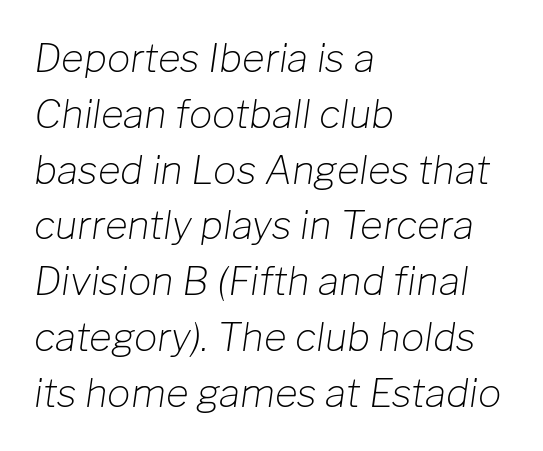
Q: Is the text bold? A: No.
Q: Is the text italic (slanted)? A: Yes, it leans right by about 8 degrees.
Q: Is the text underlined? A: No.
Q: How is the paragraph aligned? A: Left-aligned.
Q: Is the spacing between letters normal or unusually wide? A: Normal.
Q: Is the spacing between lines tight, normal or loose? A: Normal.
Q: Width (condensed, normal, or wide)? A: Normal.
Q: Stroke contrast? A: Low.
Q: x-height? A: Medium.
Q: Monospaced? A: No.
